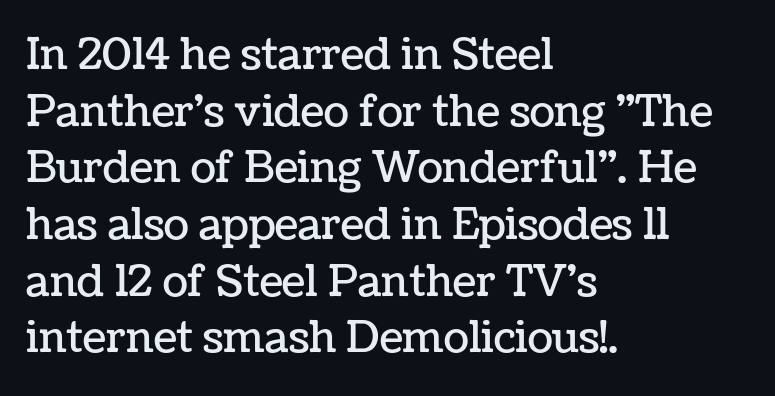
{"italic": "no", "width": "normal", "stroke_contrast": "low", "x_height": "medium", "monospaced": "no", "underline": "no", "align": "left", "line_spacing": "normal", "line_spacing_ratio": 1.35, "letter_spacing": "normal", "letter_spacing_em": 0.0, "glyph_px": 42}
